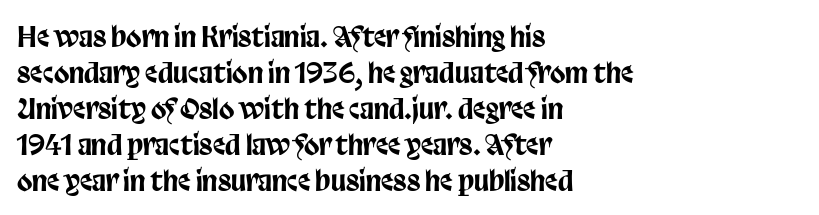
Q: Is the text italic (slanted)? A: No, it is upright.
Q: Is the typeface a serif or a sans-serif typeface? A: Sans-serif.
Q: Is the text underlined? A: No.
Q: How is the paragraph aligned? A: Left-aligned.
Q: Is the spacing between letters normal or unusually wide? A: Normal.
Q: Is the spacing between lines tight, normal or loose? A: Normal.
Q: Width (condensed, normal, or wide)? A: Condensed.
Q: Stroke contrast? A: Low.
Q: x-height? A: Large.
Q: Monospaced? A: No.
